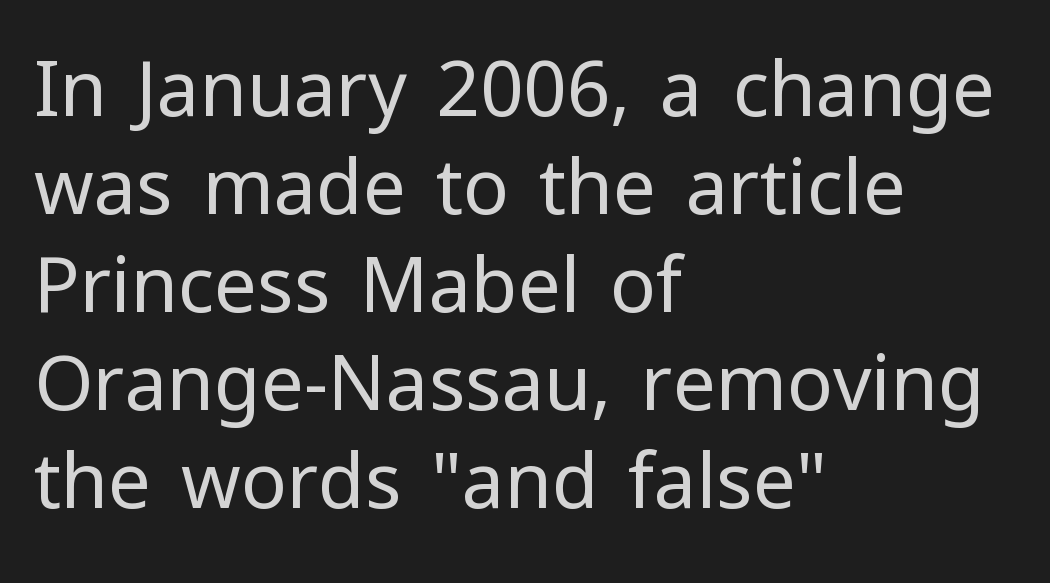
Q: Is the text bold? A: No.
Q: Is the text italic (slanted)? A: No, it is upright.
Q: Is the typeface a serif or a sans-serif typeface? A: Sans-serif.
Q: Is the text underlined? A: No.
Q: How is the paragraph aligned? A: Left-aligned.
Q: Is the spacing between letters normal or unusually wide? A: Normal.
Q: Is the spacing between lines tight, normal or loose? A: Normal.
Q: Width (condensed, normal, or wide)? A: Normal.
Q: Stroke contrast? A: Low.
Q: x-height? A: Medium.
Q: Monospaced? A: No.
